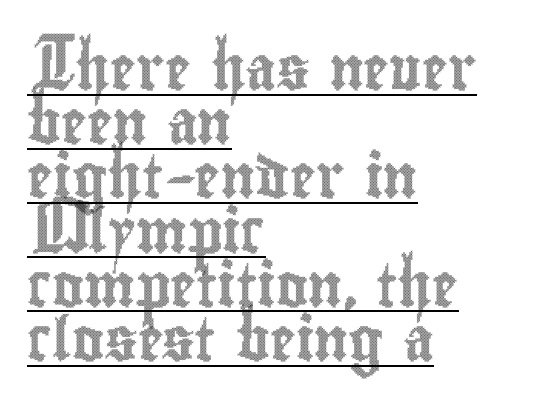
If you drew a ruler down the left edge, every line would touch it. A rule runs beneath these lines of type. These lines were composed using upright roman letters. Glyph-to-glyph distance matches everyday printed text.
